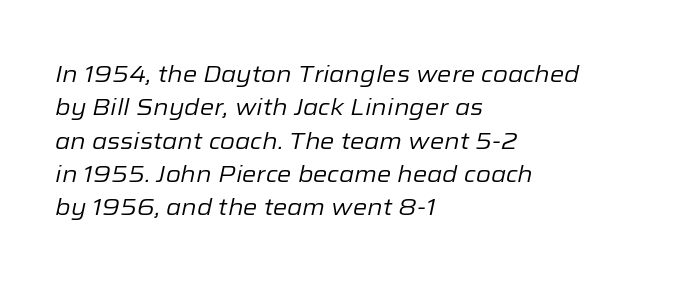
Q: Is the text bold? A: No.
Q: Is the text italic (slanted)? A: Yes, it leans right by about 12 degrees.
Q: Is the text underlined? A: No.
Q: How is the paragraph aligned? A: Left-aligned.
Q: Is the spacing between letters normal or unusually wide? A: Normal.
Q: Is the spacing between lines tight, normal or loose? A: Normal.
